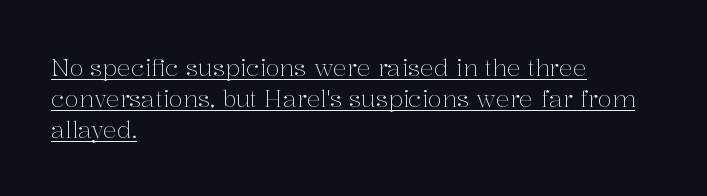
{"italic": "no", "bold": "no", "underline": "yes", "align": "left", "line_spacing": "normal", "line_spacing_ratio": 1.34, "letter_spacing": "normal", "letter_spacing_em": 0.0, "glyph_px": 23}
